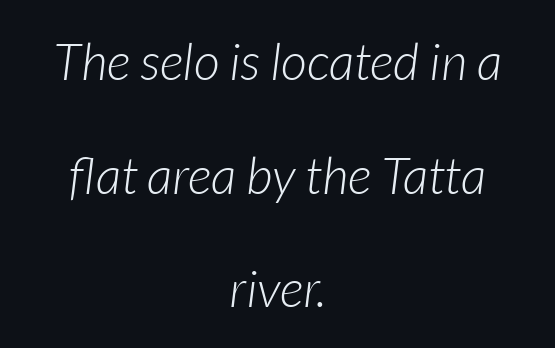
{"italic": "yes", "lean": "right", "slant_degrees": 7, "bold": "no", "weight": "light", "width": "normal", "stroke_contrast": "low", "x_height": "medium", "monospaced": "no", "underline": "no", "align": "center", "line_spacing": "loose", "line_spacing_ratio": 2.23, "letter_spacing": "normal", "letter_spacing_em": 0.0, "glyph_px": 51}
